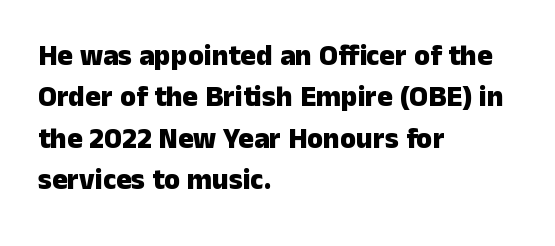
Q: Is the text bold? A: Yes.
Q: Is the text italic (slanted)? A: No, it is upright.
Q: Is the typeface a serif or a sans-serif typeface? A: Sans-serif.
Q: Is the text underlined? A: No.
Q: How is the paragraph aligned? A: Left-aligned.
Q: Is the spacing between letters normal or unusually wide? A: Normal.
Q: Is the spacing between lines tight, normal or loose? A: Normal.
Q: Width (condensed, normal, or wide)? A: Normal.
Q: Stroke contrast? A: Low.
Q: x-height? A: Medium.
Q: Monospaced? A: No.
